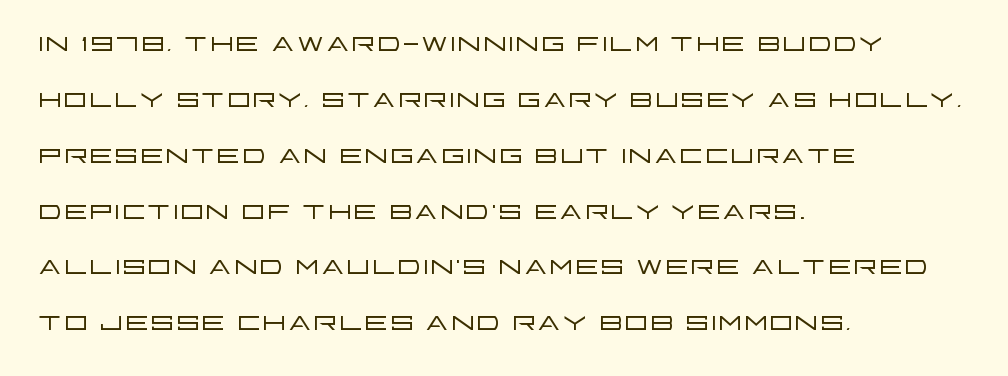
The image shows 38 px light, wide sans-serif type, upright; set left-aligned, normal line spacing (1.47x), normal letter spacing, not underlined; low stroke contrast and a large x-height.
